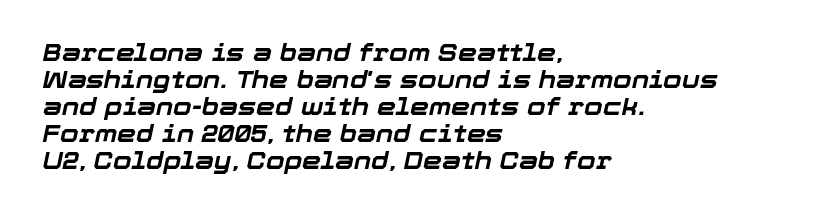
{"italic": "yes", "lean": "right", "slant_degrees": 12, "bold": "yes", "underline": "no", "align": "left", "line_spacing": "tight", "line_spacing_ratio": 1.13, "letter_spacing": "normal", "letter_spacing_em": 0.0, "glyph_px": 24}
